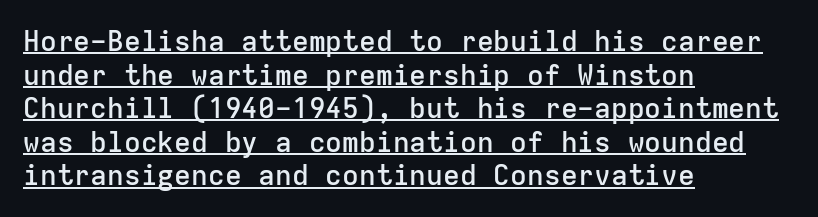
Q: Is the text bold? A: Semi-bold.
Q: Is the text italic (slanted)? A: No, it is upright.
Q: Is the typeface a serif or a sans-serif typeface? A: Sans-serif.
Q: Is the text underlined? A: Yes.
Q: How is the paragraph aligned? A: Left-aligned.
Q: Is the spacing between letters normal or unusually wide? A: Normal.
Q: Width (condensed, normal, or wide)? A: Normal.
Q: Stroke contrast? A: Low.
Q: x-height? A: Medium.
Q: Monospaced? A: Yes.
